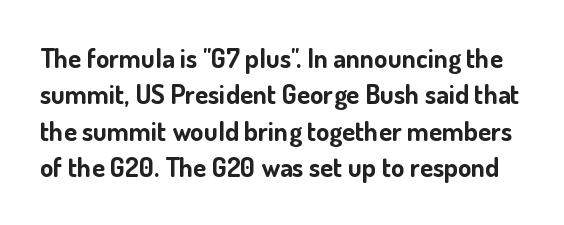
The font is running at its bold setting. Posture: upright roman. Clear beneath every line of the passage. The lines sit at an ordinary, default distance from one another. This sample uses plain, unmodified letter spacing.
